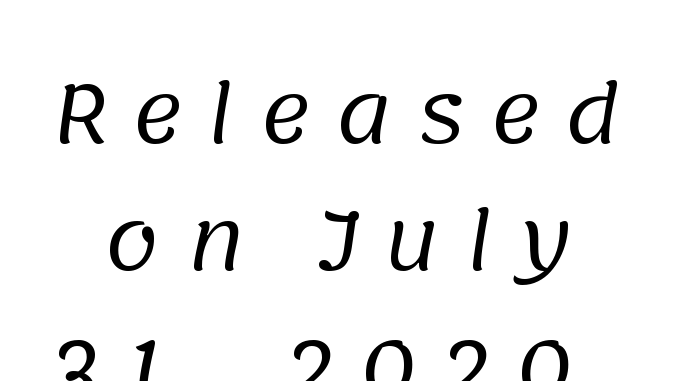
Q: Is the text bold? A: No.
Q: Is the typeface a serif or a sans-serif typeface? A: Sans-serif.
Q: Is the text underlined? A: No.
Q: How is the paragraph aligned? A: Centered.
Q: Is the spacing between letters normal or unusually wide? A: Unusually wide.
Q: Is the spacing between lines tight, normal or loose? A: Normal.
Q: Width (condensed, normal, or wide)? A: Normal.
Q: Stroke contrast? A: Low.
Q: x-height? A: Large.
Q: Monospaced? A: No.
